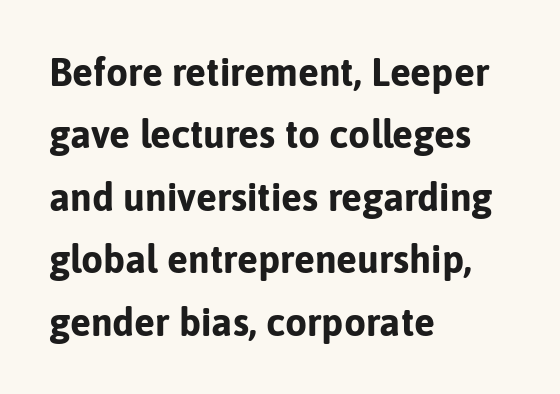
{"serif": "no", "italic": "no", "bold": "yes", "weight": "bold", "width": "normal", "stroke_contrast": "low", "x_height": "medium", "monospaced": "no", "underline": "no", "align": "left", "line_spacing": "normal", "line_spacing_ratio": 1.6, "letter_spacing": "normal", "letter_spacing_em": 0.0, "glyph_px": 39}
